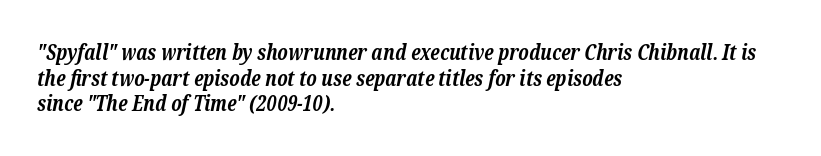
The image shows 21 px bold type, italic (leaning right); set left-aligned, line spacing 1.22x, normal letter spacing, not underlined.
